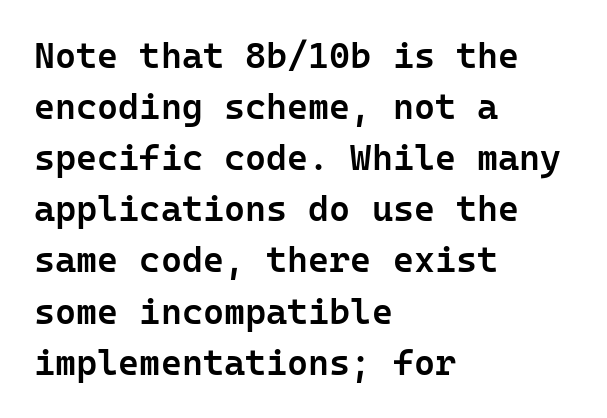
The lines in this sample share a left origin and differ only in where they stop. Examine the stroke ends and you'll find no serifs. Note the uniform advance width — an 'i' takes as much space as an 'm'. Horizontal bands of white between lines are of average thickness. Underline: absent. Tall strokes in this sample are plumb rather than angled.
